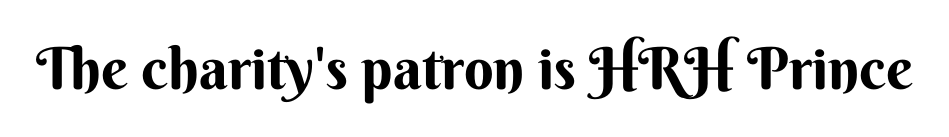
The image shows 58 px bold sans-serif type, upright; set normal letter spacing, not underlined; medium stroke contrast and a small x-height.
